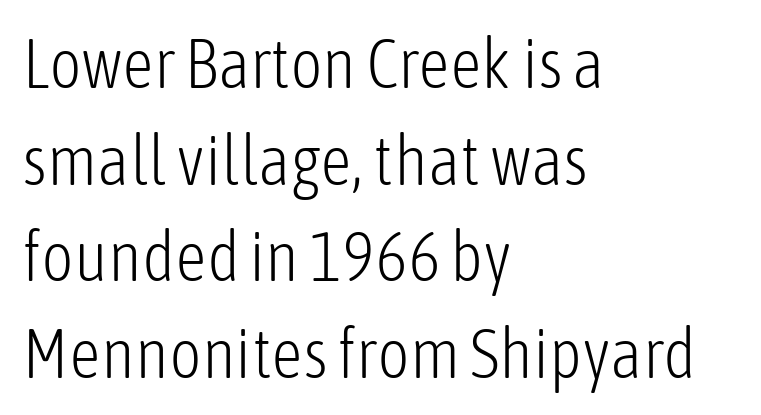
Rule under the text: the space is simply empty. Letters have the restrained weight of plain body copy at most. Character widths vary here, with narrow letters taking less room than wide ones. The rendering uses a moderate line-height, typical for paragraphs. Students, note that the glyphs here touch the page at normal intervals. If you drew a ruler down the left edge, every line would touch it.
